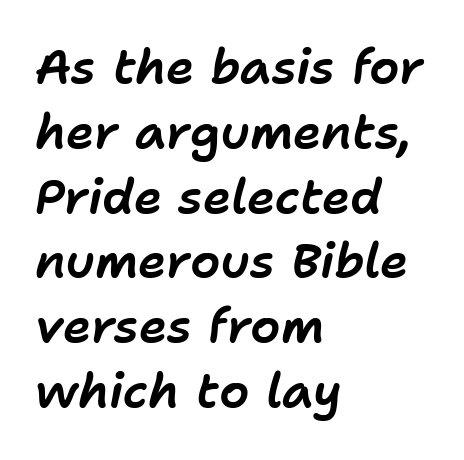
Italic: yes, the glyphs are oblique. Here the designer chose a conventional face with non-uniform glyph widths. Observe the ordinary spacing: letters are neighbours, not strangers. The words here are not underlined.
